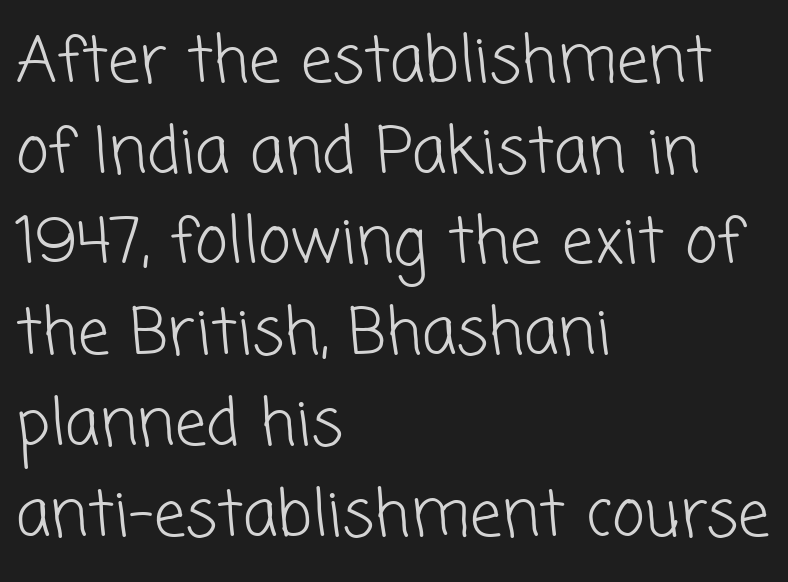
Q: Is the text bold? A: No.
Q: Is the typeface a serif or a sans-serif typeface? A: Sans-serif.
Q: Is the text underlined? A: No.
Q: How is the paragraph aligned? A: Left-aligned.
Q: Is the spacing between letters normal or unusually wide? A: Normal.
Q: Is the spacing between lines tight, normal or loose? A: Normal.
Q: Width (condensed, normal, or wide)? A: Normal.
Q: Stroke contrast? A: Low.
Q: x-height? A: Medium.
Q: Monospaced? A: No.
